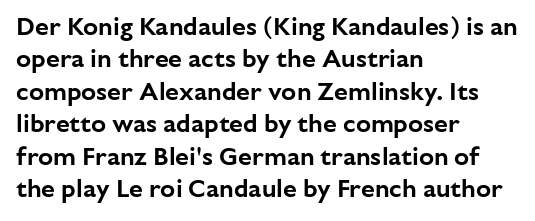
Is there much room between lines? A standard amount, neither cramped nor airy. The passage shown is not underscored anywhere. Visually the block forms a straight wall on the left and a jagged coastline on the right. The lettering holds an erect, upright posture throughout. This rendering leaves character spacing at its baseline value.
